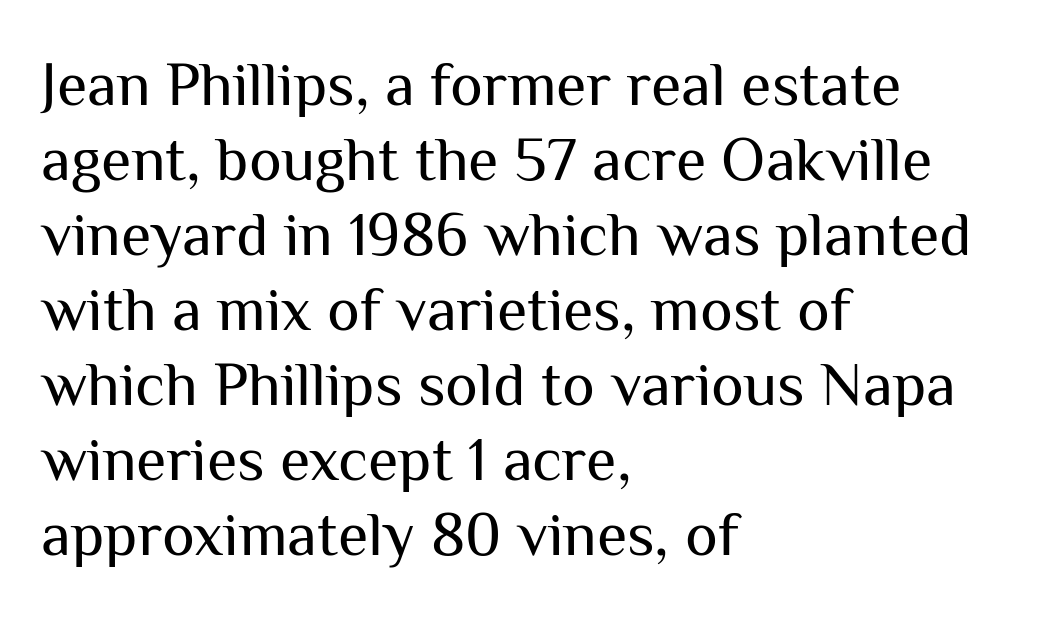
The image shows 62 px regular-weight sans-serif type, upright; set left-aligned, line spacing 1.21x, normal letter spacing, not underlined; medium stroke contrast and a medium x-height.
